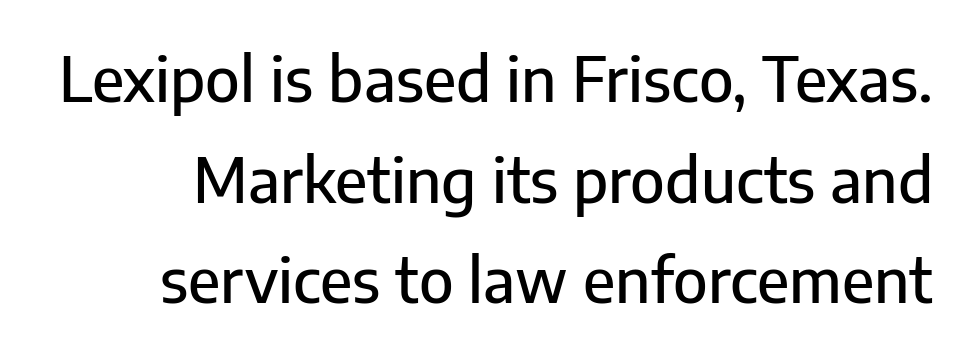
The image shows 61 px sans-serif type, upright; set normal line spacing (1.65x), normal letter spacing, not underlined; low stroke contrast and a medium x-height.
